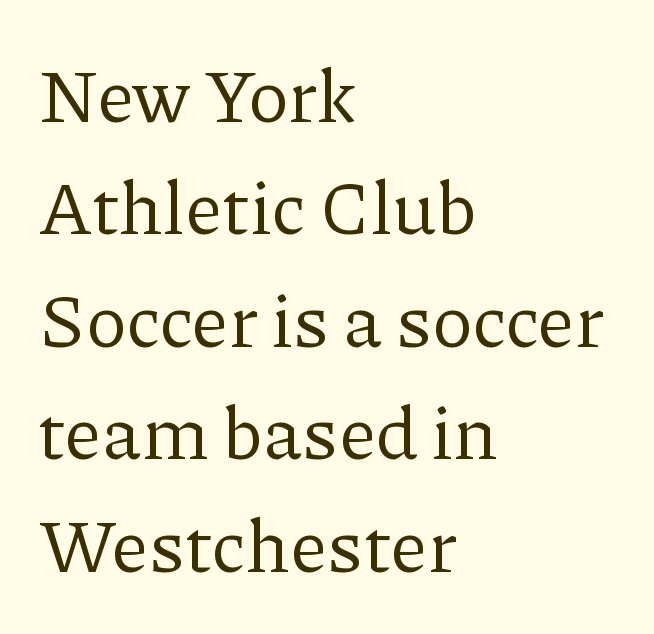
The space beneath each line is pristine and unruled. Looks like regular typesetting: each glyph gets only the width it needs. Leftover space on each line is placed entirely after the last word. This sample uses a serif face.
